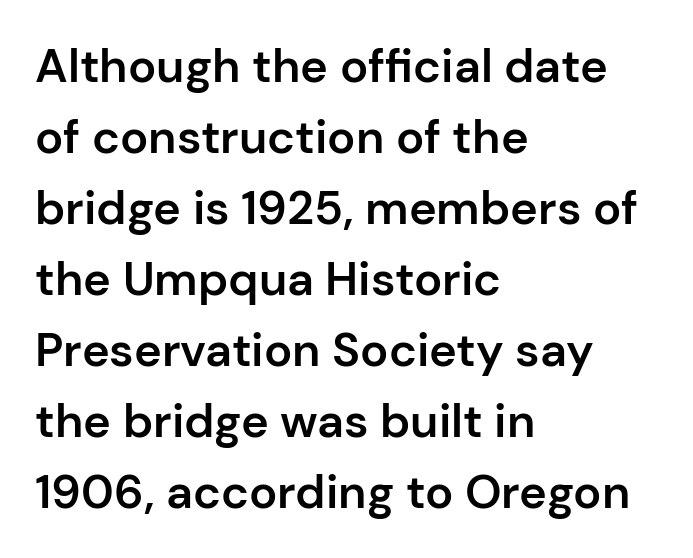
{"serif": "no", "italic": "no", "bold": "semi", "weight": "semibold", "width": "normal", "stroke_contrast": "low", "x_height": "medium", "monospaced": "no", "underline": "no", "align": "left", "line_spacing": "normal", "line_spacing_ratio": 1.51, "letter_spacing": "normal", "letter_spacing_em": 0.0, "glyph_px": 47}
